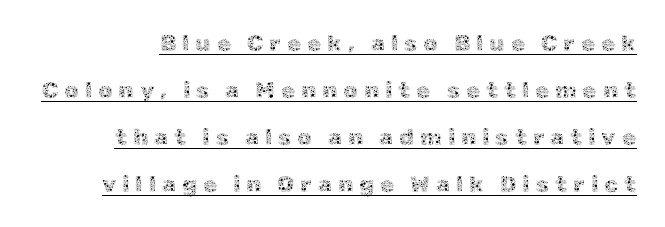
Q: Is the text bold? A: No.
Q: Is the text italic (slanted)? A: No, it is upright.
Q: Is the text underlined? A: Yes.
Q: Is the spacing between letters normal or unusually wide? A: Unusually wide.
Q: Is the spacing between lines tight, normal or loose? A: Loose.
